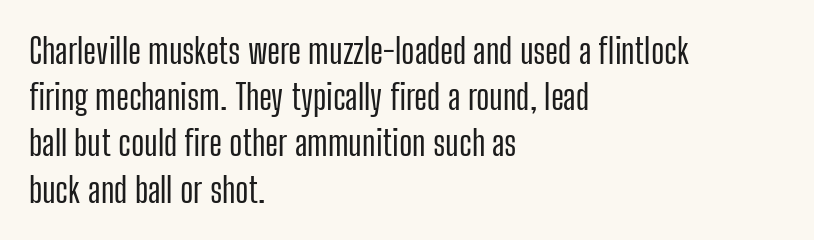
The image shows 35 px condensed sans-serif type, upright; set left-aligned, normal line spacing (1.32x), normal letter spacing, not underlined; low stroke contrast and a medium x-height.
